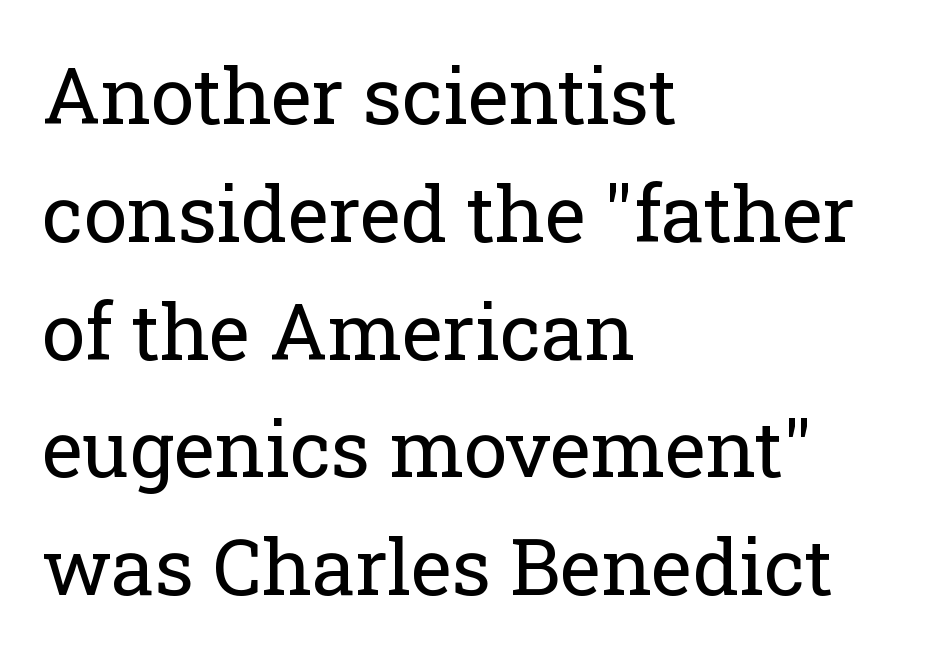
The glyphs in this specimen are seriffed. The space directly below the letters is spotless. Posture: upright roman. Think standard paragraph weight, or any step lighter than that. A classic flush-left, rag-right setting is used for this passage.
